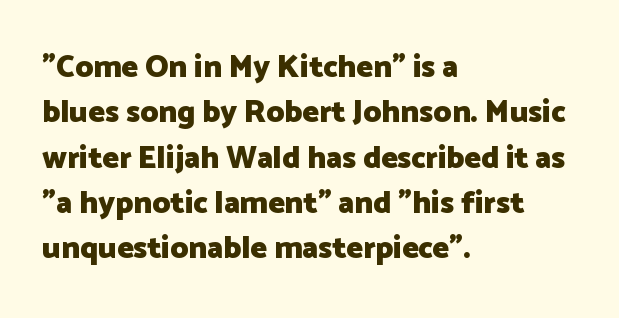
The image shows 31 px heavy sans-serif type, upright; set left-aligned, normal line spacing (1.46x), normal letter spacing, not underlined; low stroke contrast and a medium x-height.
